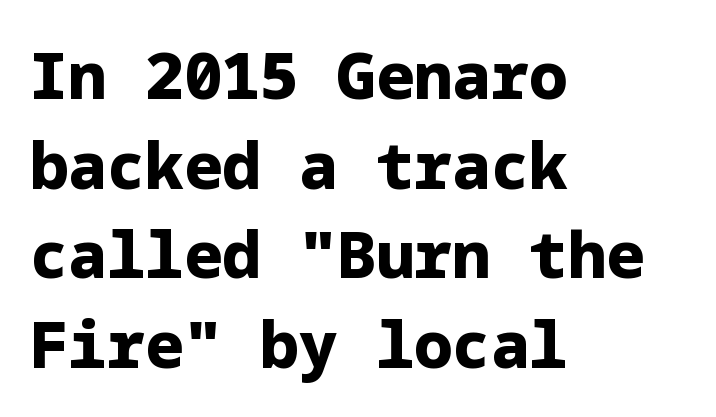
Posture: vertical. The words here are not underlined. The leading is moderate, giving the passage an even texture. Does the type have serifs? No, each stem ends abruptly.
